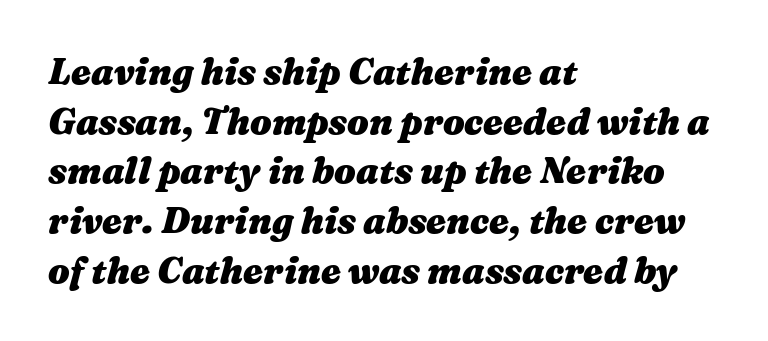
Q: Is the text bold? A: Yes.
Q: Is the text italic (slanted)? A: Yes, it leans right by about 16 degrees.
Q: Is the text underlined? A: No.
Q: How is the paragraph aligned? A: Left-aligned.
Q: Is the spacing between letters normal or unusually wide? A: Normal.
Q: Is the spacing between lines tight, normal or loose? A: Normal.
Q: Width (condensed, normal, or wide)? A: Wide.
Q: Stroke contrast? A: Medium.
Q: x-height? A: Medium.
Q: Monospaced? A: No.
